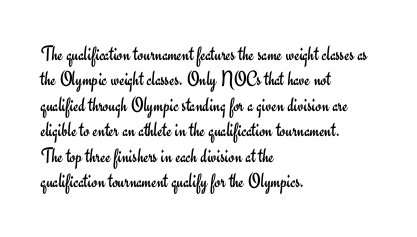
The image shows 21 px text type; set left-aligned, line spacing 1.21x, normal letter spacing, not underlined.
